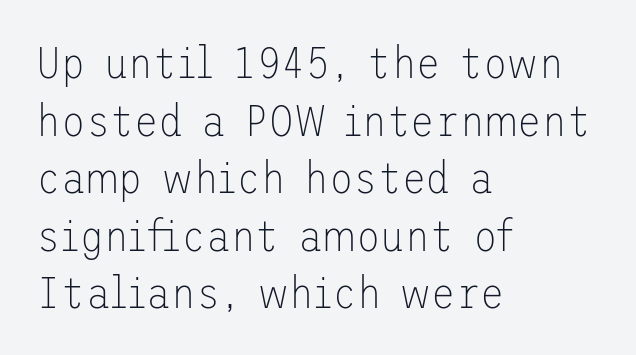
The image shows 45 px thin sans-serif type, upright; set left-aligned, normal line spacing (1.28x), normal letter spacing, not underlined; low stroke contrast and a medium x-height.
